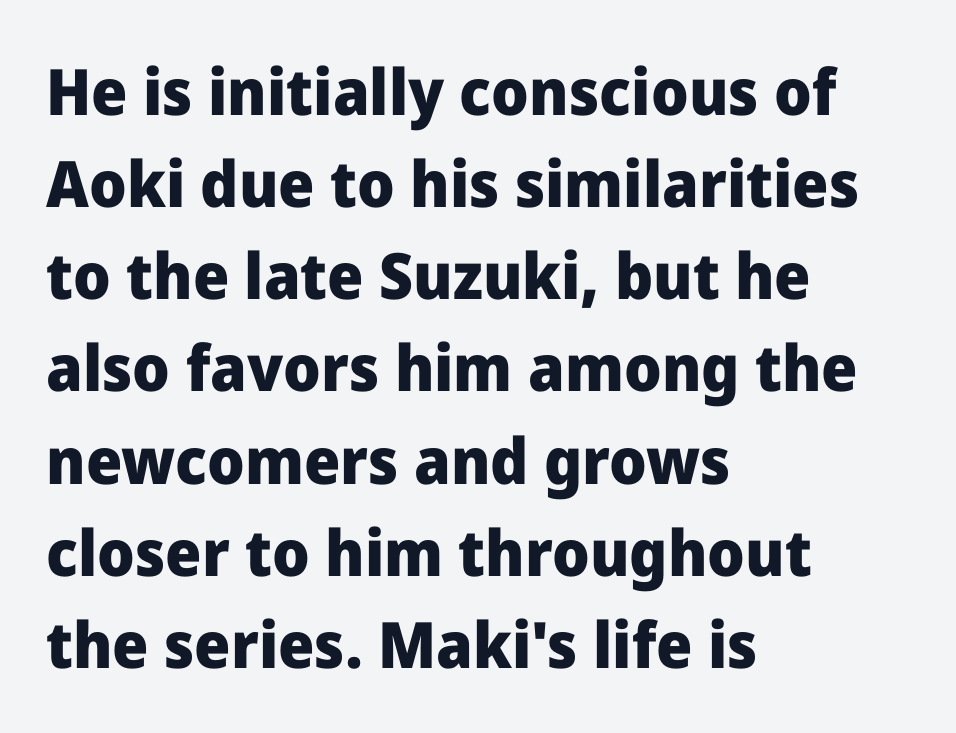
Q: Is the text bold? A: Yes.
Q: Is the text italic (slanted)? A: No, it is upright.
Q: Is the typeface a serif or a sans-serif typeface? A: Sans-serif.
Q: Is the text underlined? A: No.
Q: How is the paragraph aligned? A: Left-aligned.
Q: Is the spacing between letters normal or unusually wide? A: Normal.
Q: Is the spacing between lines tight, normal or loose? A: Normal.
Q: Width (condensed, normal, or wide)? A: Normal.
Q: Stroke contrast? A: Low.
Q: x-height? A: Medium.
Q: Monospaced? A: No.
